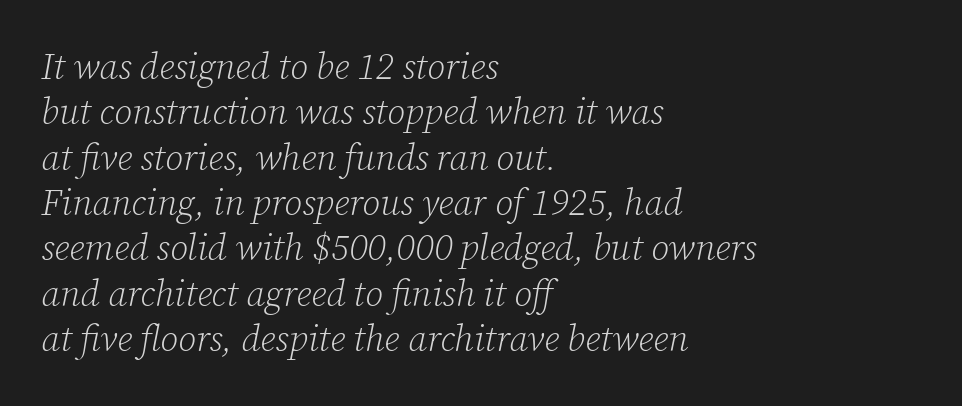
Think of a printed novel: that variable character pitch is what you see here. Emphasis-style slanted type is in use. The space directly below the letters is spotless. The font is comparable to plain body text, perhaps lighter. Vertical spacing — default. This sample uses plain, unmodified letter spacing.
